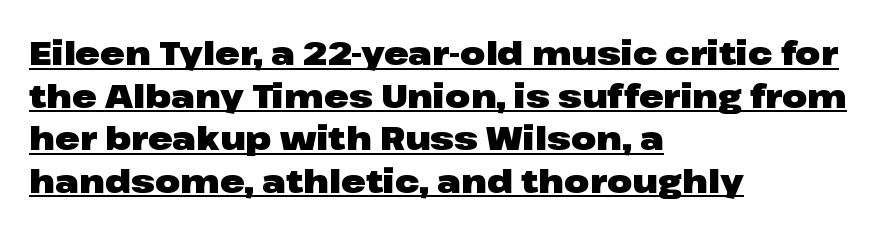
The image shows 33 px heavy, wide sans-serif type, upright; set left-aligned, normal line spacing (1.29x), normal letter spacing, underlined; low stroke contrast and a medium x-height.
